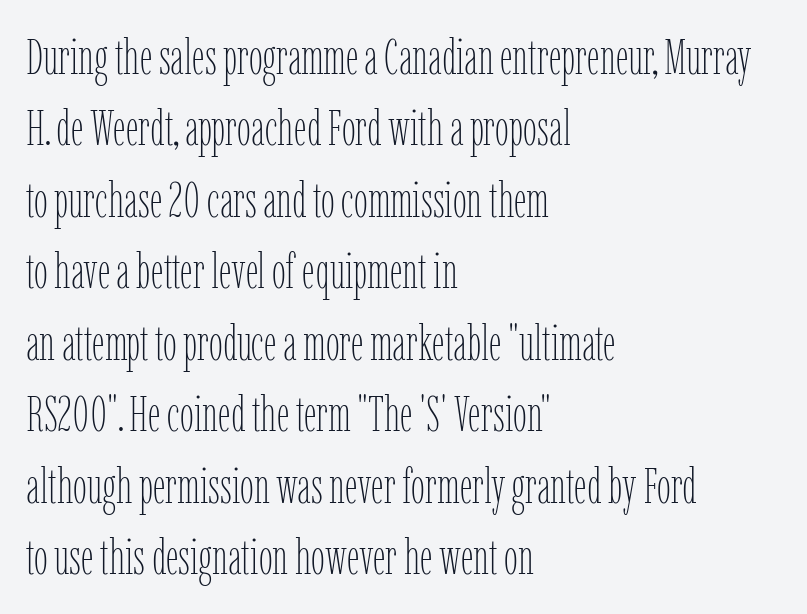
Is the letter spacing exaggerated? No — it looks like the ordinary default. This sample has the flowing, uneven cadence of proportional lettering. Unbolded letterforms with no extra heft. Posture: vertical.
